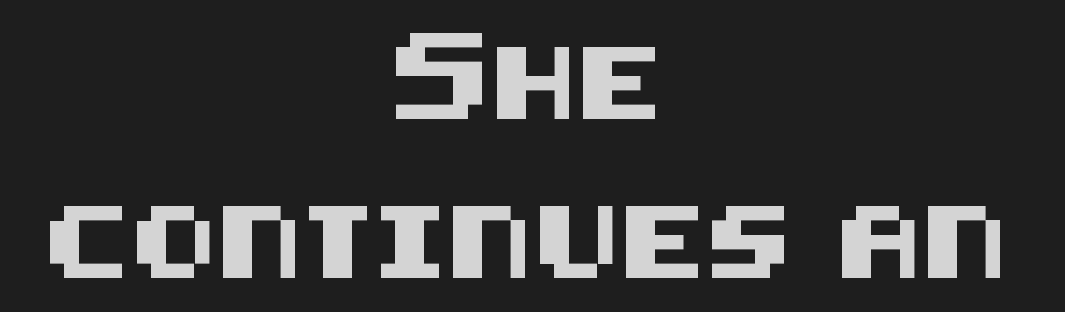
{"serif": "no", "italic": "no", "width": "normal", "stroke_contrast": "medium", "x_height": "large", "underline": "no", "align": "center", "line_spacing": "loose", "line_spacing_ratio": 2.21, "letter_spacing": "normal", "letter_spacing_em": 0.0, "glyph_px": 72}
